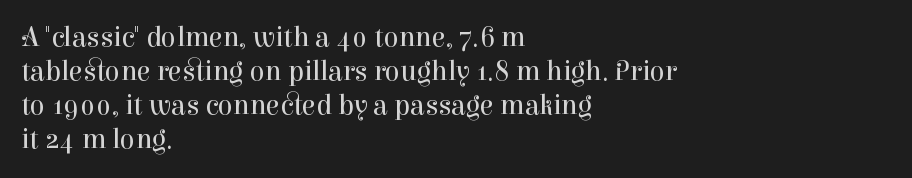
Rule under the text: the space is simply empty. Do the characters align in a grid? No, the font is proportional. This sample uses an upright cut, with every glyph sitting square on the baseline. Does the type have serifs? Yes, each stem ends in a small foot.
